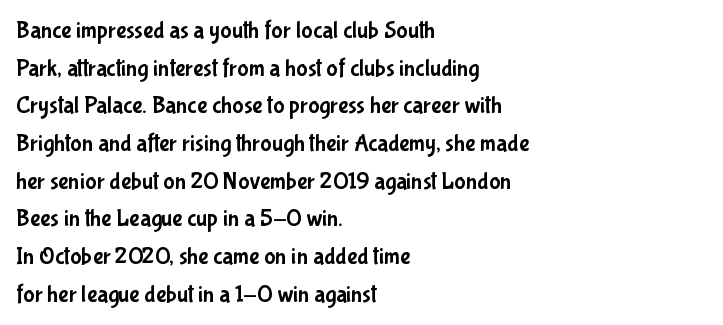
Q: Is the text italic (slanted)? A: No, it is upright.
Q: Is the text underlined? A: No.
Q: How is the paragraph aligned? A: Left-aligned.
Q: Is the spacing between letters normal or unusually wide? A: Normal.
Q: Is the spacing between lines tight, normal or loose? A: Normal.
